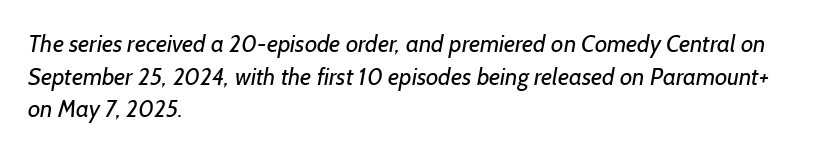
Q: Is the text bold? A: No.
Q: Is the text underlined? A: No.
Q: How is the paragraph aligned? A: Left-aligned.
Q: Is the spacing between letters normal or unusually wide? A: Normal.
Q: Is the spacing between lines tight, normal or loose? A: Normal.
